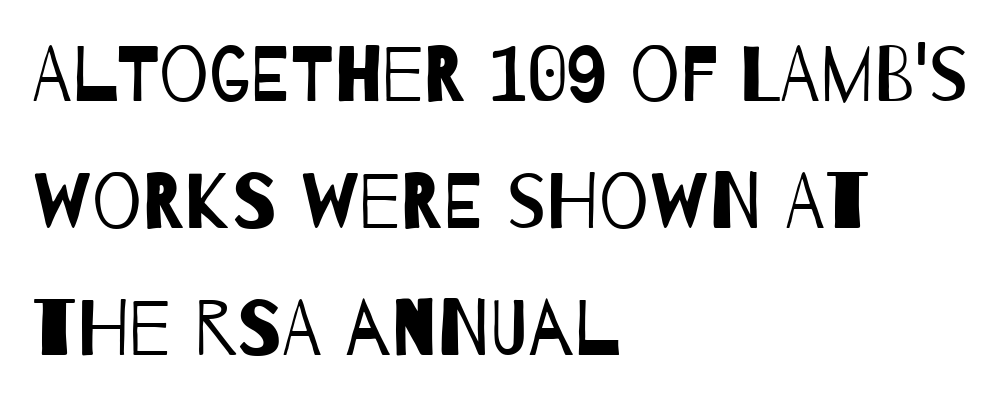
{"serif": "no", "bold": "no", "weight": "regular", "width": "condensed", "stroke_contrast": "low", "x_height": "large", "monospaced": "no", "underline": "no", "align": "left", "line_spacing": "normal", "line_spacing_ratio": 1.63, "letter_spacing": "normal", "letter_spacing_em": 0.0, "glyph_px": 78}
